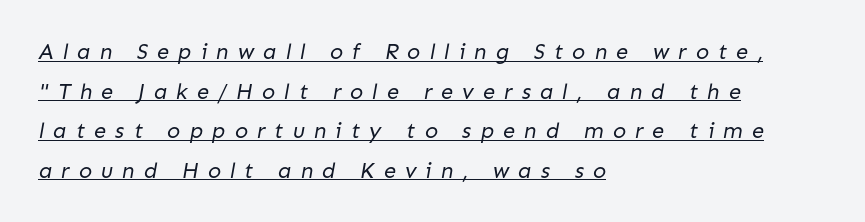
The image shows 22 px text type; set left-aligned, line spacing 1.8x, unusually wide letter spacing (+0.41 em), underlined.
